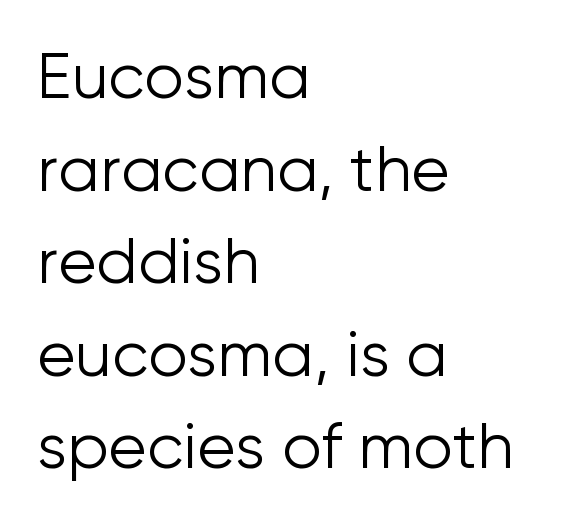
Q: Is the text bold? A: No.
Q: Is the text italic (slanted)? A: No, it is upright.
Q: Is the typeface a serif or a sans-serif typeface? A: Sans-serif.
Q: Is the text underlined? A: No.
Q: How is the paragraph aligned? A: Left-aligned.
Q: Is the spacing between letters normal or unusually wide? A: Normal.
Q: Is the spacing between lines tight, normal or loose? A: Normal.
Q: Width (condensed, normal, or wide)? A: Normal.
Q: Stroke contrast? A: Low.
Q: x-height? A: Medium.
Q: Monospaced? A: No.
